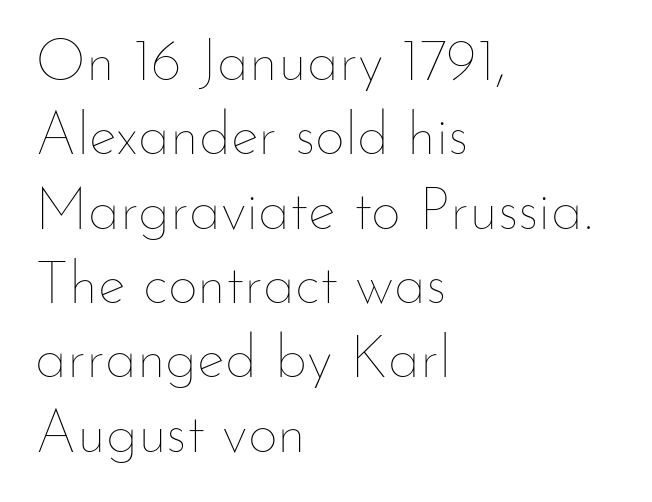
{"italic": "no", "bold": "no", "weight": "thin", "width": "normal", "stroke_contrast": "low", "x_height": "small", "monospaced": "no", "underline": "no", "align": "left", "line_spacing": "normal", "line_spacing_ratio": 1.26, "letter_spacing": "normal", "letter_spacing_em": 0.0, "glyph_px": 59}
